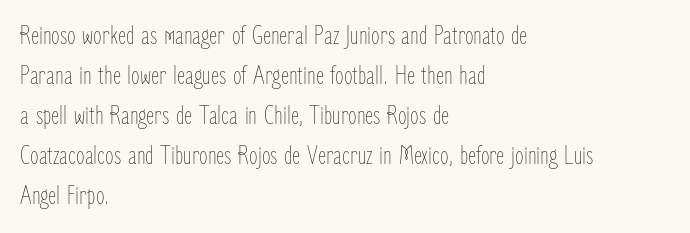
Q: Is the text bold? A: No.
Q: Is the text italic (slanted)? A: No, it is upright.
Q: Is the text underlined? A: No.
Q: How is the paragraph aligned? A: Left-aligned.
Q: Is the spacing between letters normal or unusually wide? A: Normal.
Q: Is the spacing between lines tight, normal or loose? A: Normal.
Q: Width (condensed, normal, or wide)? A: Condensed.
Q: Stroke contrast? A: Low.
Q: x-height? A: Medium.
Q: Monospaced? A: No.
